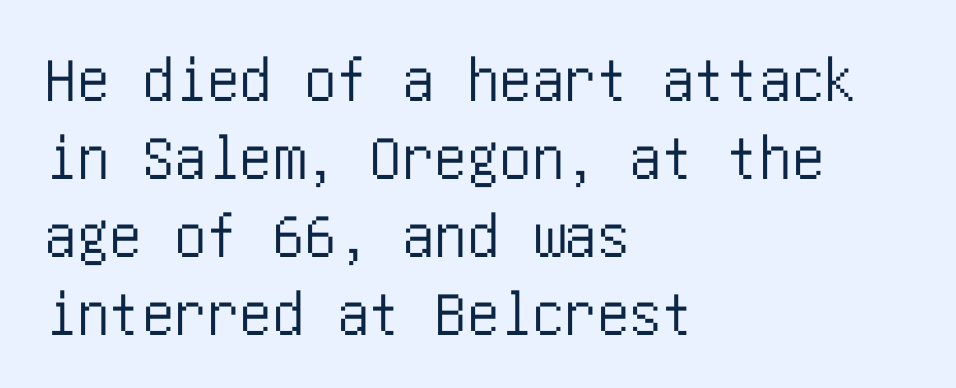
{"serif": "no", "italic": "no", "width": "condensed", "stroke_contrast": "low", "x_height": "large", "underline": "no", "align": "left", "line_spacing_ratio": 1.2, "letter_spacing": "normal", "letter_spacing_em": 0.0, "glyph_px": 65}
